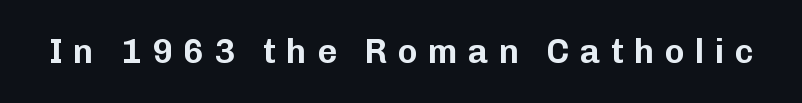
{"serif": "no", "italic": "no", "width": "normal", "stroke_contrast": "low", "x_height": "medium", "monospaced": "no", "underline": "no", "letter_spacing": "wide", "letter_spacing_em": 0.3, "glyph_px": 34}
